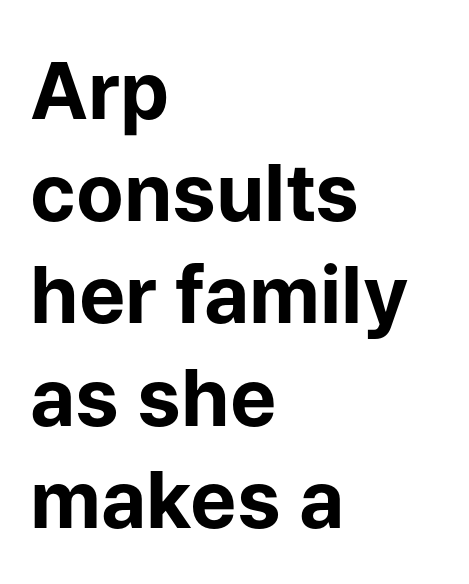
Whoever set this chose a conventional vertical rhythm. This is sans-serif lettering, the kind often seen on screens and signage. Letters rest on an invisible, unmarked baseline. Look at the stroke-to-counter ratio: heavy, a bold. In terms of posture, this sample is upright. A student would call this left alignment; a typographer would say flush left, rag right.
